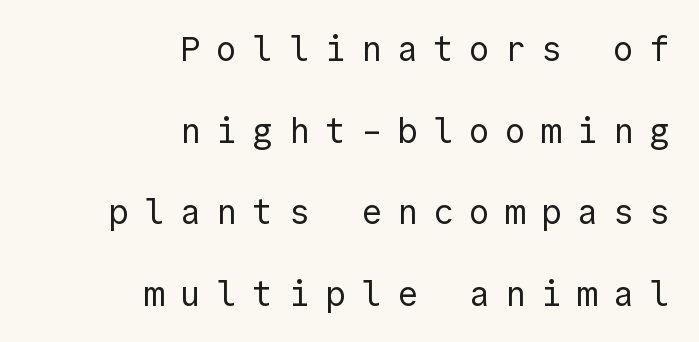
The paragraph has a hard right edge and a soft left edge. Unbolded letterforms with no extra heft. Compared with typical body copy, the letter spacing here is much looser. Posture: vertical.
